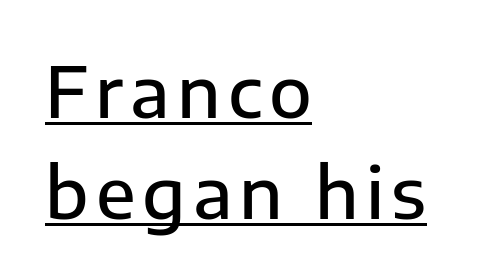
The image shows 70 px semibold sans-serif type, upright; set left-aligned, normal line spacing (1.44x), underlined; low stroke contrast and a medium x-height.
